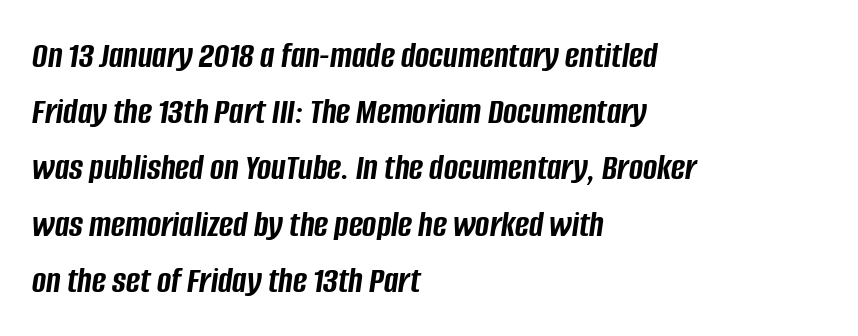
The image shows 38 px semibold, condensed type, italic (leaning right); set left-aligned, normal line spacing (1.48x), normal letter spacing, not underlined; low stroke contrast and a large x-height.
